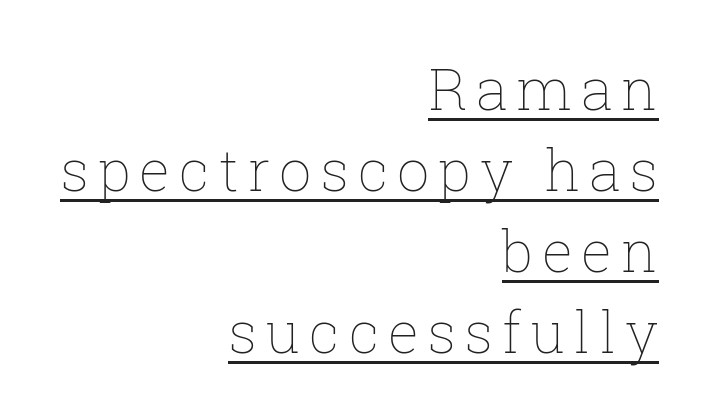
The passage shown is not bold in any degree. The block of text has a typical density, with ordinary space between rows. Proportional: the letters do not fall into vertical columns. Notice how the passage keeps a crisp vertical edge on the right only. Underlined type.
